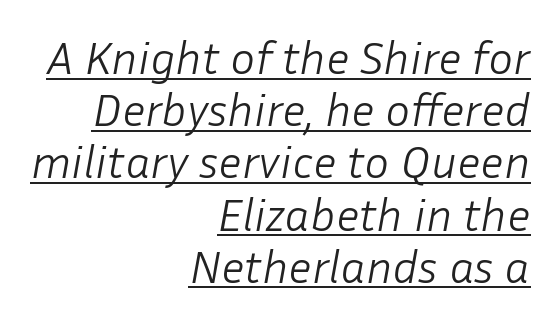
Q: Is the text bold? A: No.
Q: Is the text italic (slanted)? A: Yes, it leans right by about 10 degrees.
Q: Is the text underlined? A: Yes.
Q: How is the paragraph aligned? A: Right-aligned.
Q: Is the spacing between letters normal or unusually wide? A: Normal.
Q: Is the spacing between lines tight, normal or loose? A: Tight.
Q: Width (condensed, normal, or wide)? A: Normal.
Q: Stroke contrast? A: Low.
Q: x-height? A: Medium.
Q: Monospaced? A: No.
